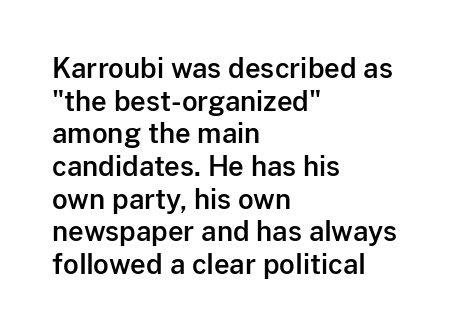
Q: Is the text italic (slanted)? A: No, it is upright.
Q: Is the text underlined? A: No.
Q: How is the paragraph aligned? A: Left-aligned.
Q: Is the spacing between letters normal or unusually wide? A: Normal.
